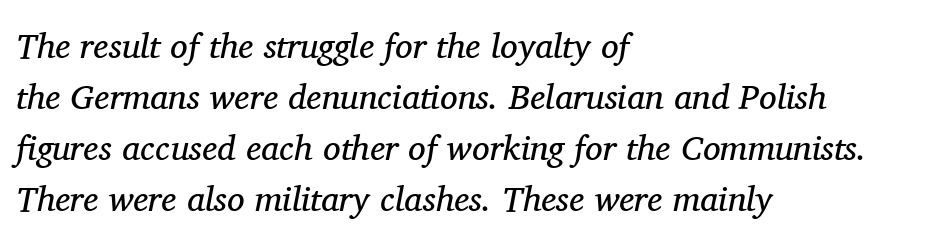
The image shows 35 px regular-weight serif type, italic (leaning right); set left-aligned, normal line spacing (1.46x), normal letter spacing, not underlined; medium stroke contrast and a medium x-height.
